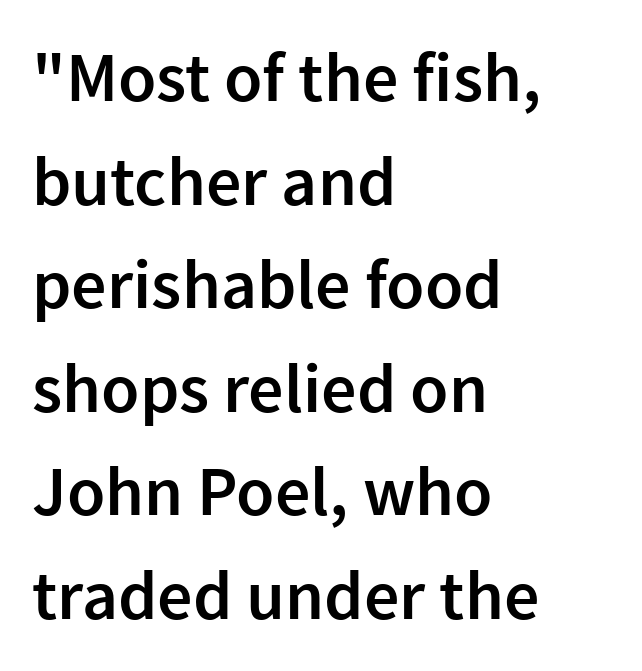
{"serif": "no", "italic": "no", "bold": "semi", "weight": "semibold", "width": "normal", "stroke_contrast": "low", "x_height": "medium", "monospaced": "no", "underline": "no", "align": "left", "line_spacing": "normal", "line_spacing_ratio": 1.48, "letter_spacing": "normal", "letter_spacing_em": 0.0, "glyph_px": 70}
